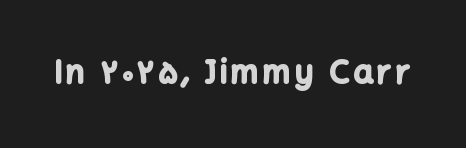
{"serif": "no", "italic": "no", "bold": "yes", "weight": "bold", "width": "normal", "stroke_contrast": "low", "x_height": "medium", "monospaced": "no", "underline": "no", "glyph_px": 32}
